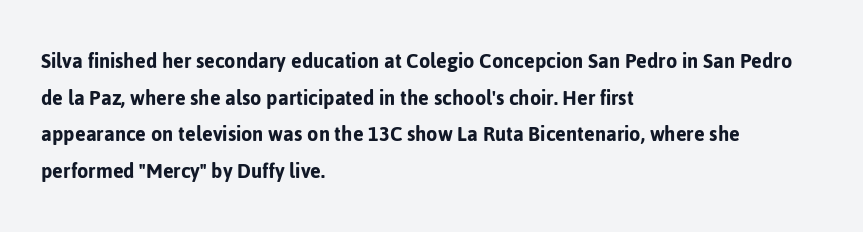
The image shows 23 px text type, upright; set left-aligned, normal line spacing (1.59x), normal letter spacing, not underlined.
